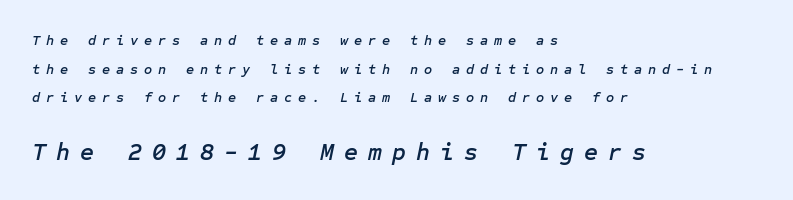
Q: Is the text italic (slanted)? A: Yes, it leans right by about 12 degrees.
Q: Is the text underlined? A: No.
Q: How is the paragraph aligned? A: Left-aligned.
Q: Is the spacing between letters normal or unusually wide? A: Unusually wide.
Q: Is the spacing between lines tight, normal or loose? A: Loose.
Q: Which block of text is set in a larger size, the first (top) or the second (bottom)? A: The second (bottom) one.
